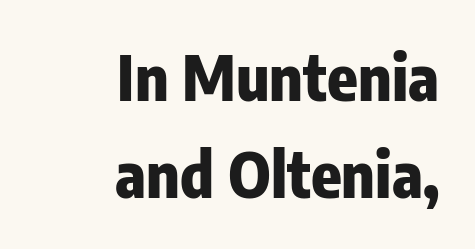
The horizontal fit of the characters is conventional and even. Characters remain perfectly vertical along every line. Honestly, there is no underline to notice here at all. Typesetter's note: full bold, strokes at maximum text heaviness. Is this a fixed-width face? No — the glyphs have proportional, varying widths.
